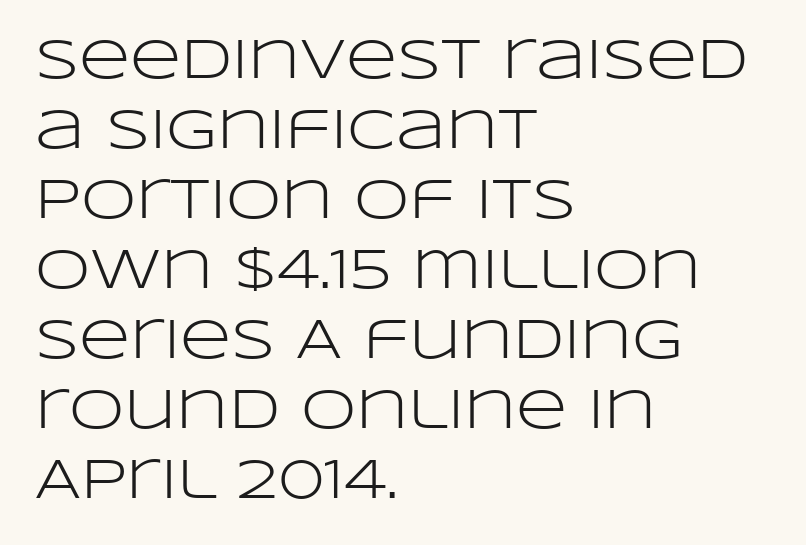
{"serif": "no", "italic": "no", "bold": "no", "weight": "light", "width": "wide", "stroke_contrast": "low", "x_height": "large", "monospaced": "no", "underline": "no", "align": "left", "line_spacing": "normal", "line_spacing_ratio": 1.25, "letter_spacing": "normal", "letter_spacing_em": 0.0, "glyph_px": 56}
